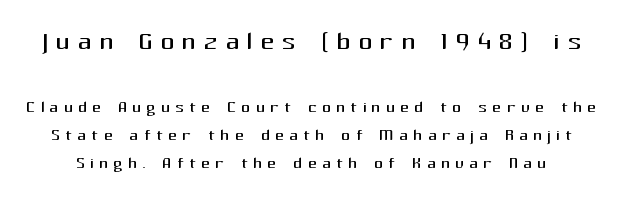
{"serif": "no", "italic": "no", "bold": "no", "weight": "regular", "width": "normal", "stroke_contrast": "medium", "x_height": "medium", "monospaced": "no", "underline": "no", "line_spacing_ratio": 1.22, "letter_spacing": "wide", "letter_spacing_em": 0.21, "larger_block": "first", "size_ratio": 1.52, "glyph_px": 35}
